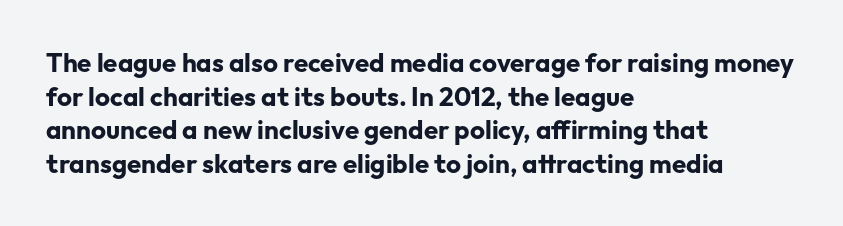
Regarding leading, the lines here are spaced in the standard way. Nothing unusual about the tracking: characters are spaced as the font intends. Clear beneath every line of the passage. The compositor pushed each line to the left boundary. Ascenders rise straight up at ninety degrees. The font is running at its bold setting.
